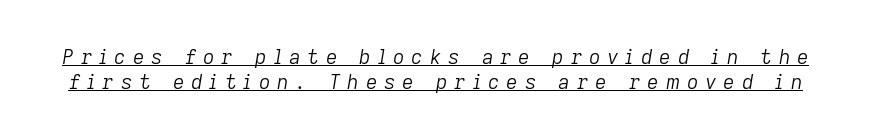
The image shows 20 px text type, italic (leaning right); set normal line spacing (1.27x), unusually wide letter spacing (+0.34 em), underlined.
